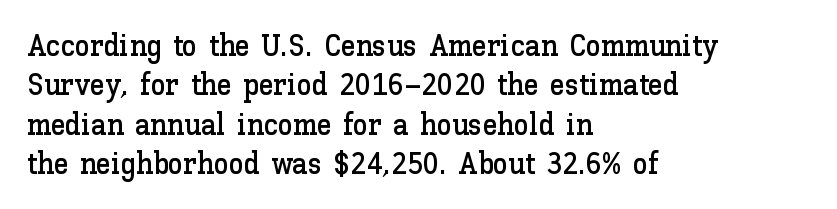
Spacing between characters is what you'd get straight out of the box. This sample is left-justified, so line endings fall wherever the words run out. Letters rest on an invisible, unmarked baseline. Is there any slant? The stems are plumb. The designer left line spacing at the default.
